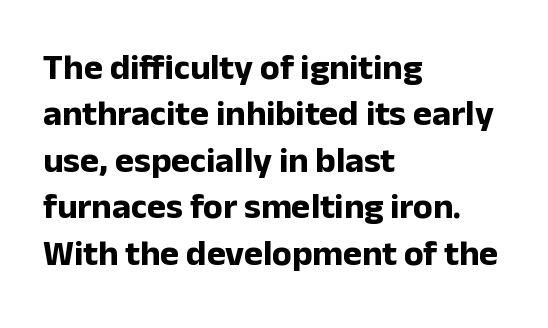
The image shows 36 px bold sans-serif type, upright; set left-aligned, normal line spacing (1.29x), normal letter spacing, not underlined; low stroke contrast and a medium x-height.
